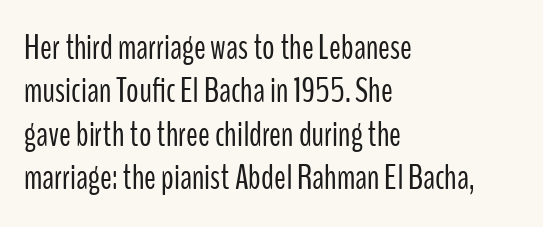
Q: Is the text bold? A: No.
Q: Is the text italic (slanted)? A: No, it is upright.
Q: Is the typeface a serif or a sans-serif typeface? A: Sans-serif.
Q: Is the text underlined? A: No.
Q: How is the paragraph aligned? A: Left-aligned.
Q: Is the spacing between letters normal or unusually wide? A: Normal.
Q: Width (condensed, normal, or wide)? A: Condensed.
Q: Stroke contrast? A: Low.
Q: x-height? A: Medium.
Q: Monospaced? A: No.
